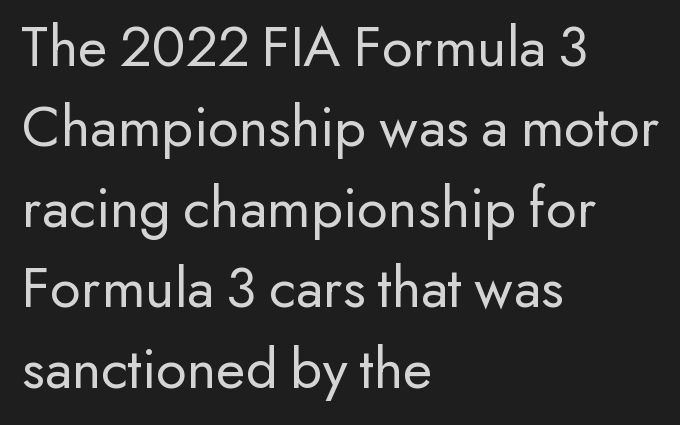
Q: Is the text bold? A: No.
Q: Is the text italic (slanted)? A: No, it is upright.
Q: Is the typeface a serif or a sans-serif typeface? A: Sans-serif.
Q: Is the text underlined? A: No.
Q: How is the paragraph aligned? A: Left-aligned.
Q: Is the spacing between letters normal or unusually wide? A: Normal.
Q: Is the spacing between lines tight, normal or loose? A: Normal.
Q: Width (condensed, normal, or wide)? A: Normal.
Q: Stroke contrast? A: Low.
Q: x-height? A: Small.
Q: Monospaced? A: No.
